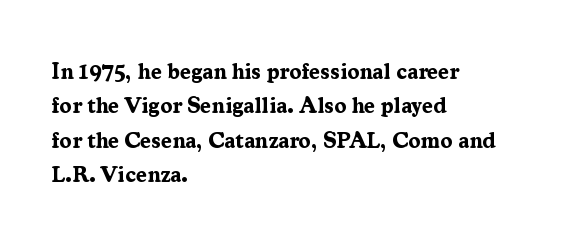
The image shows 22 px bold type, upright; set left-aligned, normal line spacing (1.56x), normal letter spacing, not underlined.
